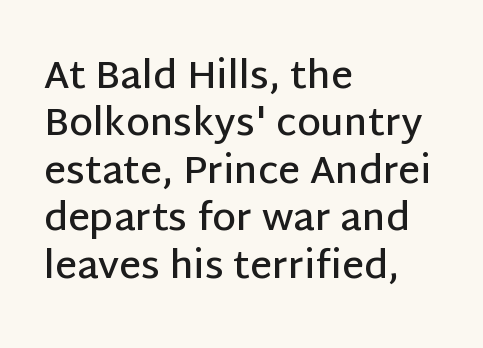
The image shows 38 px semibold sans-serif type, upright; set left-aligned, normal line spacing (1.25x), normal letter spacing, not underlined; low stroke contrast and a large x-height.
